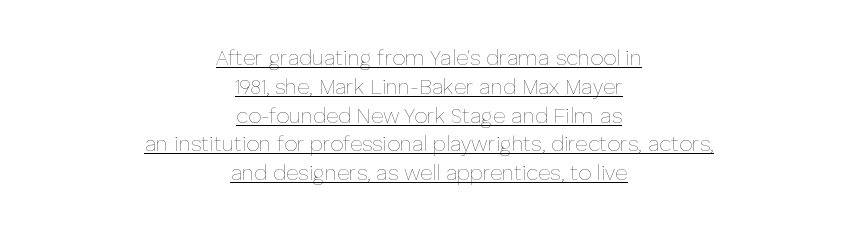
Caption: multi-line text, centered on the measure. Characters follow at the spacing the type designer built in. These characters rest on top of a visible drawn line. The face looks like a standard text weight, possibly lighter.
